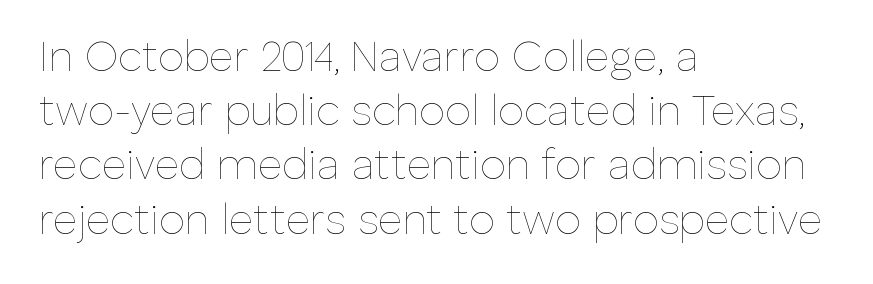
Vertical strokes here are truly vertical. Character widths vary here, with narrow letters taking less room than wide ones. Rows of type keep a routine distance in the vertical direction. Nothing unusual about the tracking: characters are spaced as the font intends.
